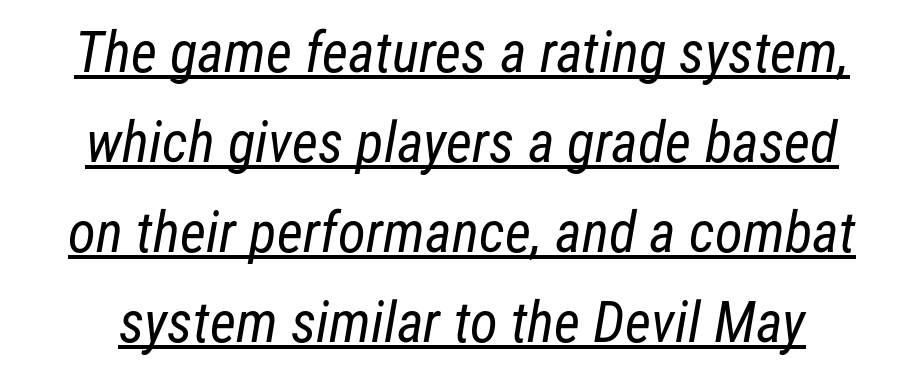
The image shows 57 px regular-weight, condensed sans-serif type; set centered, normal line spacing (1.58x), normal letter spacing, underlined; low stroke contrast and a medium x-height.
